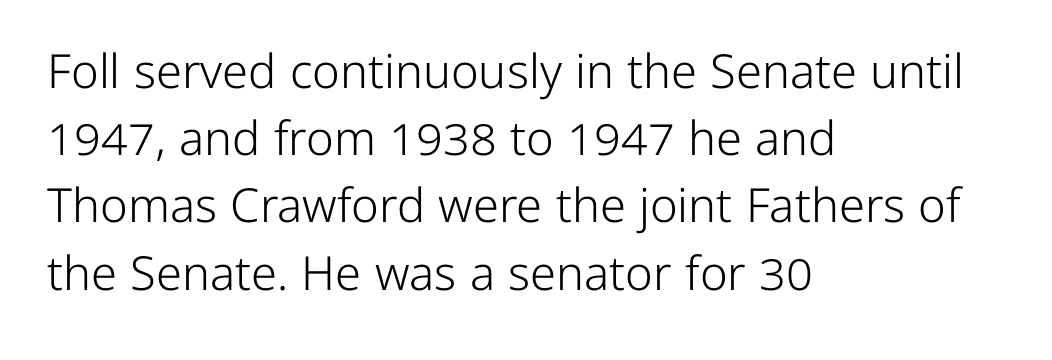
Q: Is the text bold? A: No.
Q: Is the text italic (slanted)? A: No, it is upright.
Q: Is the typeface a serif or a sans-serif typeface? A: Sans-serif.
Q: Is the text underlined? A: No.
Q: How is the paragraph aligned? A: Left-aligned.
Q: Is the spacing between letters normal or unusually wide? A: Normal.
Q: Is the spacing between lines tight, normal or loose? A: Normal.
Q: Width (condensed, normal, or wide)? A: Normal.
Q: Stroke contrast? A: Low.
Q: x-height? A: Medium.
Q: Monospaced? A: No.
